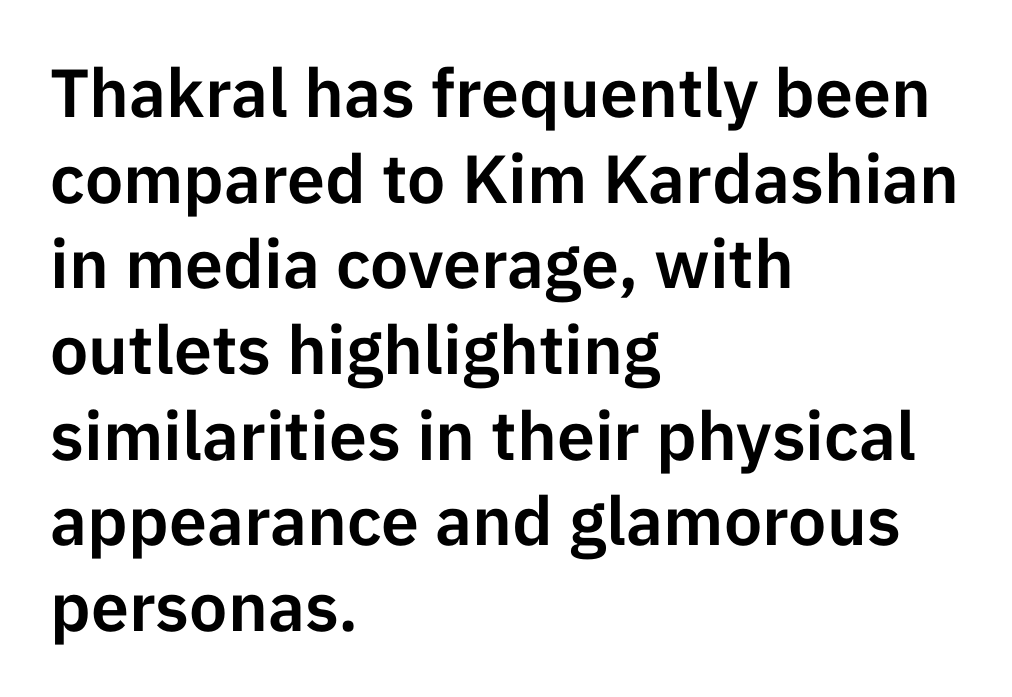
Q: Is the text italic (slanted)? A: No, it is upright.
Q: Is the typeface a serif or a sans-serif typeface? A: Sans-serif.
Q: Is the text underlined? A: No.
Q: How is the paragraph aligned? A: Left-aligned.
Q: Is the spacing between letters normal or unusually wide? A: Normal.
Q: Is the spacing between lines tight, normal or loose? A: Normal.
Q: Width (condensed, normal, or wide)? A: Normal.
Q: Stroke contrast? A: Low.
Q: x-height? A: Medium.
Q: Monospaced? A: No.
